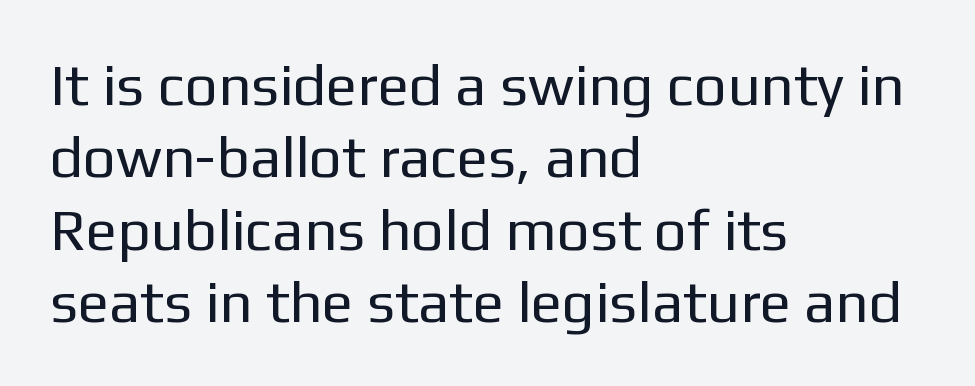
{"serif": "no", "italic": "no", "bold": "no", "weight": "regular", "width": "normal", "stroke_contrast": "low", "x_height": "medium", "monospaced": "no", "underline": "no", "align": "left", "line_spacing": "normal", "line_spacing_ratio": 1.25, "letter_spacing": "normal", "letter_spacing_em": 0.0, "glyph_px": 58}
